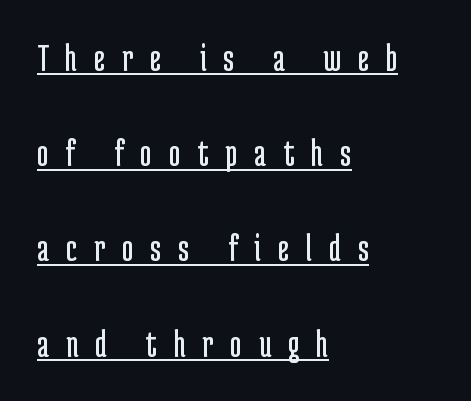
The image shows 40 px regular-weight, condensed sans-serif type, upright; set left-aligned, loose line spacing (2.38x), unusually wide letter spacing (+0.42 em), underlined; low stroke contrast and a medium x-height.
